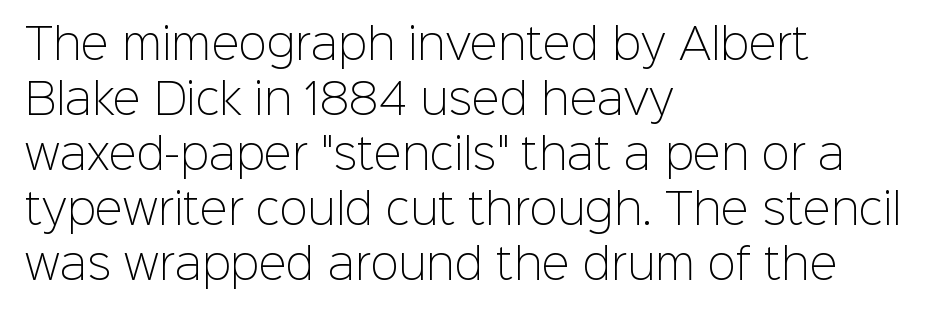
Q: Is the text bold? A: No.
Q: Is the text italic (slanted)? A: No, it is upright.
Q: Is the typeface a serif or a sans-serif typeface? A: Sans-serif.
Q: Is the text underlined? A: No.
Q: How is the paragraph aligned? A: Left-aligned.
Q: Is the spacing between letters normal or unusually wide? A: Normal.
Q: Is the spacing between lines tight, normal or loose? A: Normal.
Q: Width (condensed, normal, or wide)? A: Normal.
Q: Stroke contrast? A: Low.
Q: x-height? A: Medium.
Q: Monospaced? A: No.
